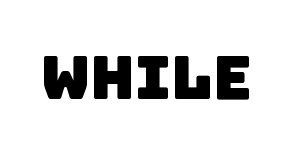
{"serif": "no", "width": "normal", "stroke_contrast": "low", "x_height": "large", "monospaced": "no", "underline": "no", "letter_spacing": "normal", "letter_spacing_em": 0.0, "glyph_px": 60}
